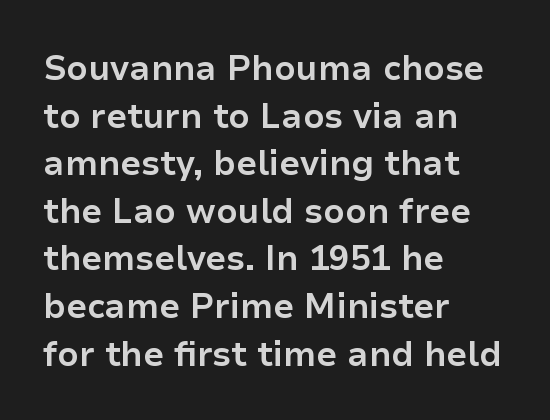
Q: Is the text bold? A: Yes.
Q: Is the text italic (slanted)? A: No, it is upright.
Q: Is the typeface a serif or a sans-serif typeface? A: Sans-serif.
Q: Is the text underlined? A: No.
Q: How is the paragraph aligned? A: Left-aligned.
Q: Is the spacing between letters normal or unusually wide? A: Normal.
Q: Is the spacing between lines tight, normal or loose? A: Normal.
Q: Width (condensed, normal, or wide)? A: Normal.
Q: Stroke contrast? A: Low.
Q: x-height? A: Medium.
Q: Monospaced? A: No.
